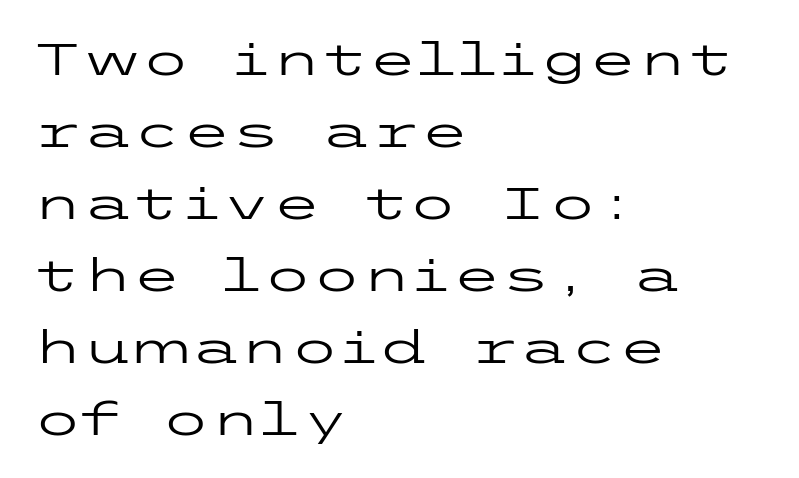
The image shows 45 px regular-weight, wide sans-serif type, upright; set left-aligned, normal line spacing (1.6x), normal letter spacing, not underlined; low stroke contrast and a medium x-height.
